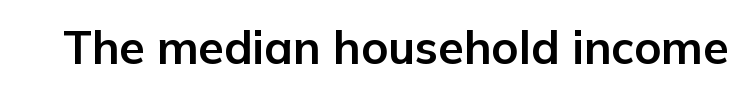
The image shows 46 px bold sans-serif type, upright; set normal letter spacing, not underlined; low stroke contrast and a medium x-height.
